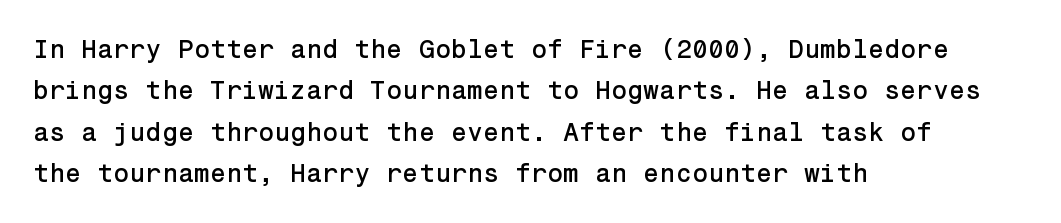
{"italic": "no", "underline": "no", "align": "left", "line_spacing": "normal", "line_spacing_ratio": 1.59, "letter_spacing": "normal", "letter_spacing_em": 0.0, "glyph_px": 26}
